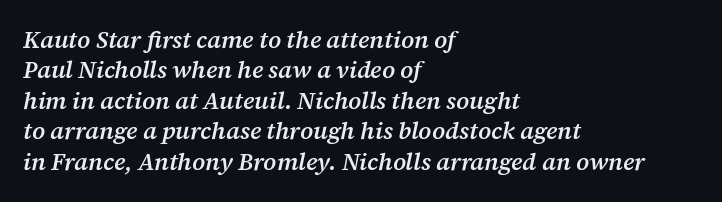
{"italic": "yes", "lean": "right", "slant_degrees": 12, "bold": "semi", "underline": "no", "align": "left", "line_spacing": "normal", "line_spacing_ratio": 1.27, "letter_spacing": "normal", "letter_spacing_em": 0.0, "glyph_px": 24}
